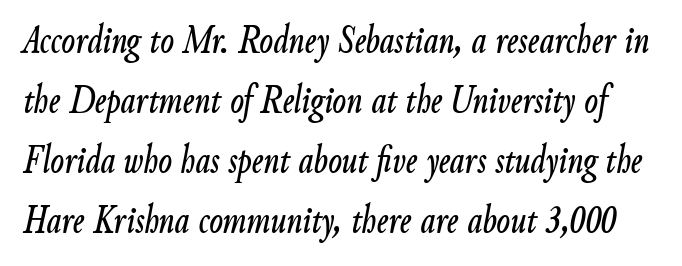
{"italic": "yes", "lean": "right", "slant_degrees": 9, "width": "condensed", "stroke_contrast": "low", "x_height": "small", "monospaced": "no", "underline": "no", "line_spacing": "normal", "line_spacing_ratio": 1.5, "letter_spacing": "normal", "letter_spacing_em": 0.0, "glyph_px": 40}
